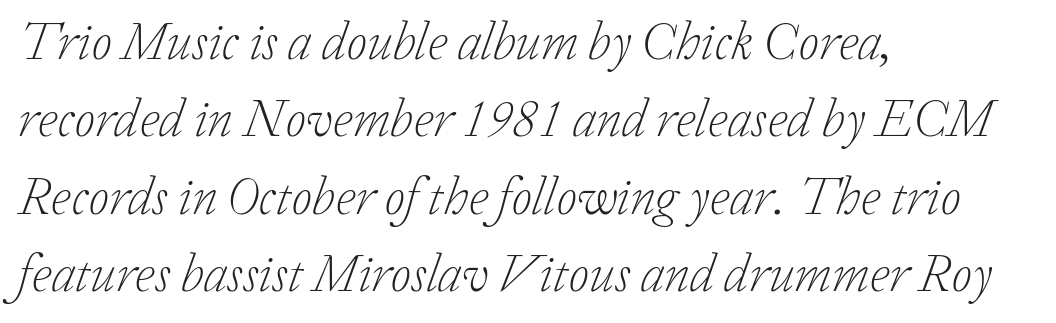
The image shows 53 px light serif type, italic (leaning right); set left-aligned, normal line spacing (1.46x), normal letter spacing, not underlined; low stroke contrast and a medium x-height.
